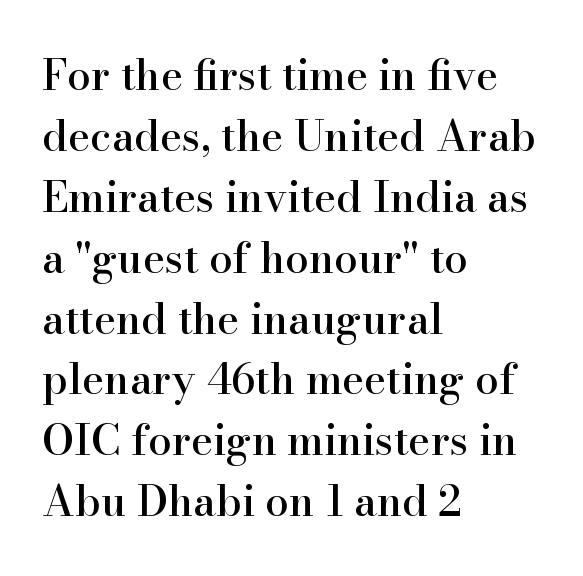
Q: Is the text italic (slanted)? A: No, it is upright.
Q: Is the typeface a serif or a sans-serif typeface? A: Serif.
Q: Is the text underlined? A: No.
Q: How is the paragraph aligned? A: Left-aligned.
Q: Is the spacing between letters normal or unusually wide? A: Normal.
Q: Is the spacing between lines tight, normal or loose? A: Normal.
Q: Width (condensed, normal, or wide)? A: Normal.
Q: Stroke contrast? A: High.
Q: x-height? A: Small.
Q: Monospaced? A: No.
